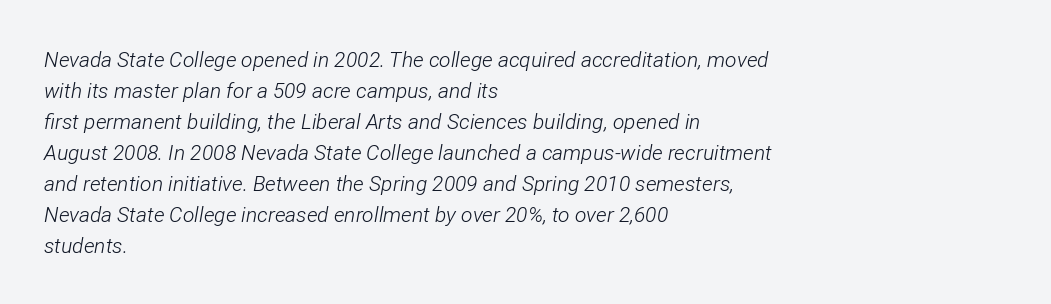
Anything drawn beneath the words? Only blank space. Leftover space on each line is placed entirely after the last word. These glyphs show unthickened strokes, regular width or finer. Quick note: interline space is typical. The horizontal fit of the characters is conventional and even. These lines were composed using italics.
